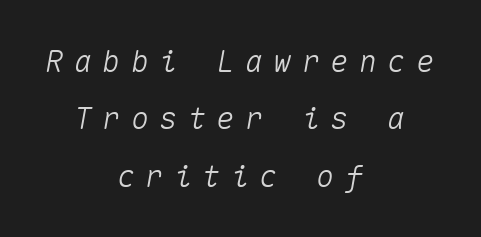
Q: Is the text italic (slanted)? A: Yes, it leans right by about 10 degrees.
Q: Is the text underlined? A: No.
Q: How is the paragraph aligned? A: Centered.
Q: Is the spacing between letters normal or unusually wide? A: Unusually wide.
Q: Is the spacing between lines tight, normal or loose? A: Loose.
Q: Width (condensed, normal, or wide)? A: Normal.
Q: Stroke contrast? A: Medium.
Q: x-height? A: Medium.
Q: Monospaced? A: Yes.
